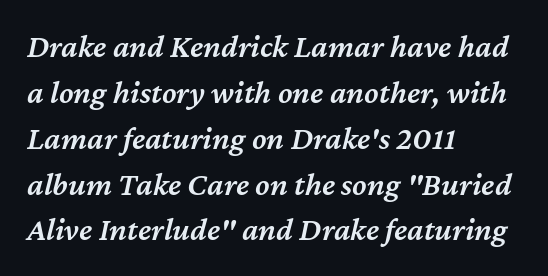
This sample keeps an unexceptional amount of space between lines. In terms of letterspacing, this is plain default setting. The letters advance in unequal steps, a hallmark of proportional type. Words float on clear page, feet unadorned. The typesetter chose a ragged-right arrangement here. Compared with an ordinary text face, these strokes are moderately heavier — a semibold.
